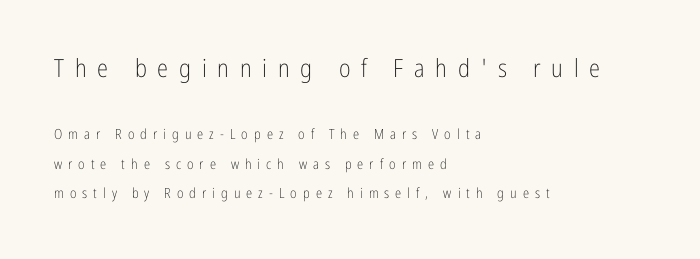
{"italic": "no", "bold": "no", "underline": "no", "align": "left", "line_spacing": "loose", "line_spacing_ratio": 2.1, "letter_spacing": "wide", "letter_spacing_em": 0.43, "larger_block": "first", "size_ratio": 1.79, "glyph_px": 25}
